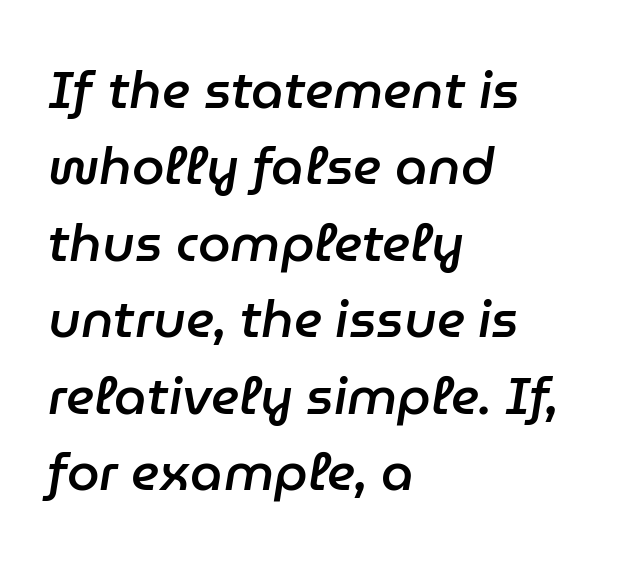
These lines keep a tight, regular rhythm from letter to letter. The face used here is proportionally spaced, like ordinary book or web type. The passage shown is semibold, sitting just below true bold. Yep, that's italic — everything's leaning. Layout note: lines flush left. Normally led — the rows are evenly, conventionally spaced.
